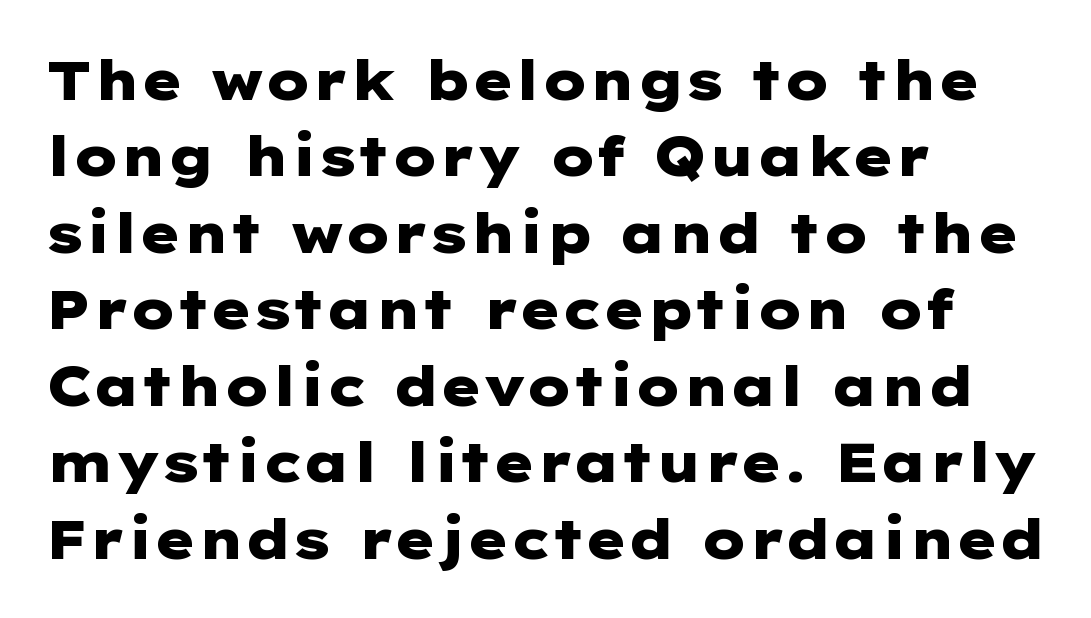
The image shows 55 px heavy, wide sans-serif type, upright; set left-aligned, normal line spacing (1.39x), normal letter spacing, not underlined; low stroke contrast and a medium x-height.
